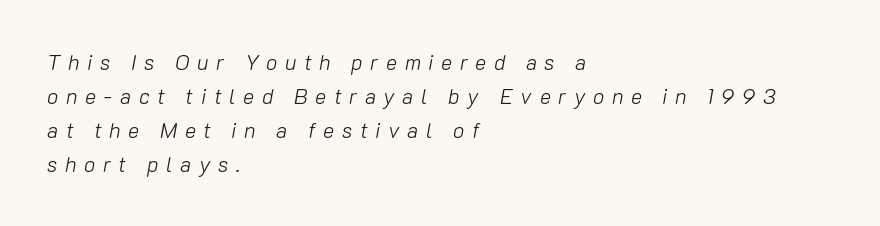
Ink coverage per letter is moderate at most. The face used here is rendered with a markedly widened letterfit. If you measured baseline to baseline, you'd find a middling distance. Horizontal alignment here is leftward, the default for most running prose.
